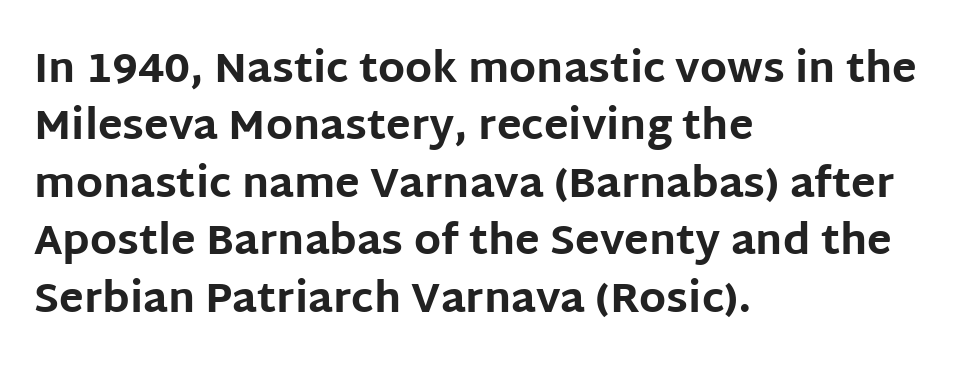
Q: Is the text bold? A: Yes.
Q: Is the text italic (slanted)? A: No, it is upright.
Q: Is the typeface a serif or a sans-serif typeface? A: Sans-serif.
Q: Is the text underlined? A: No.
Q: How is the paragraph aligned? A: Left-aligned.
Q: Is the spacing between letters normal or unusually wide? A: Normal.
Q: Is the spacing between lines tight, normal or loose? A: Normal.
Q: Width (condensed, normal, or wide)? A: Normal.
Q: Stroke contrast? A: Low.
Q: x-height? A: Large.
Q: Monospaced? A: No.
